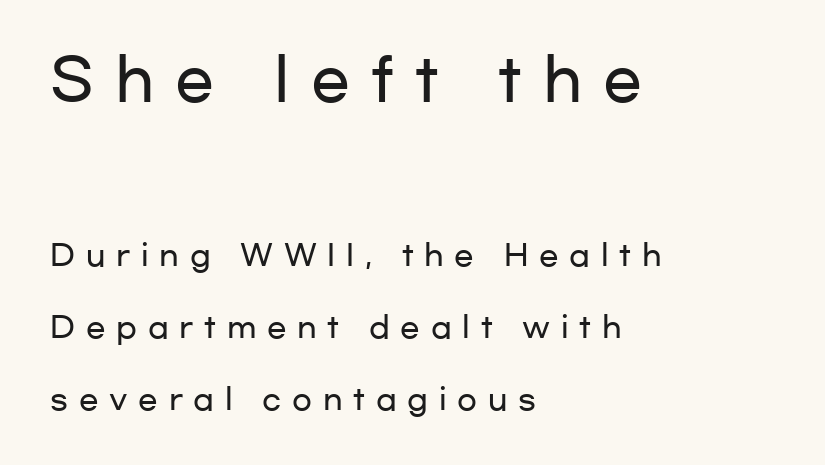
The image shows 58 px wide sans-serif type, upright; set left-aligned, loose line spacing (2.48x), unusually wide letter spacing (+0.37 em), not underlined; the first (top) block is 2.0x larger; low stroke contrast and a medium x-height.
